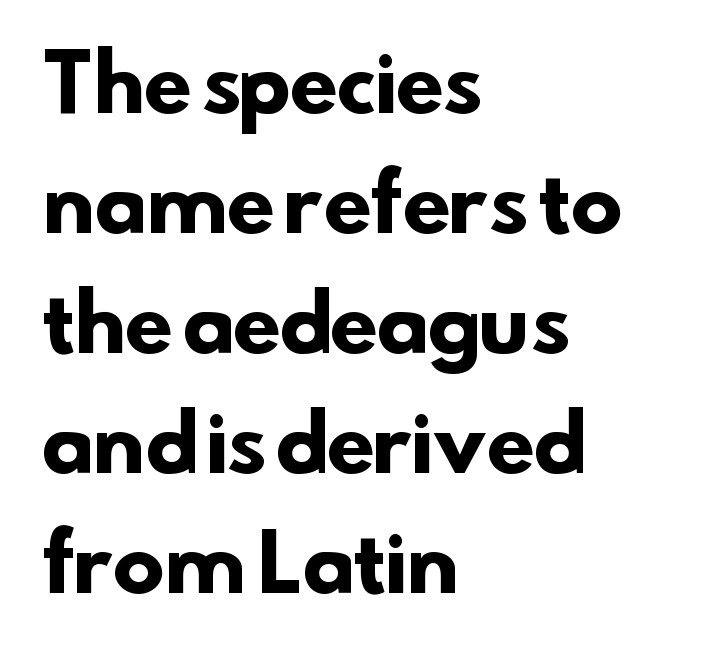
The image shows 78 px heavy sans-serif type; set left-aligned, normal line spacing (1.54x), normal letter spacing, not underlined; low stroke contrast and a small x-height.
